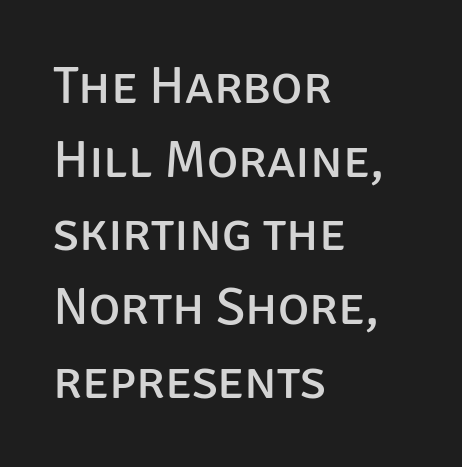
{"serif": "no", "italic": "no", "bold": "no", "weight": "regular", "width": "normal", "stroke_contrast": "low", "x_height": "large", "monospaced": "no", "underline": "no", "align": "left", "line_spacing": "normal", "line_spacing_ratio": 1.39, "letter_spacing": "normal", "letter_spacing_em": 0.0, "glyph_px": 53}
